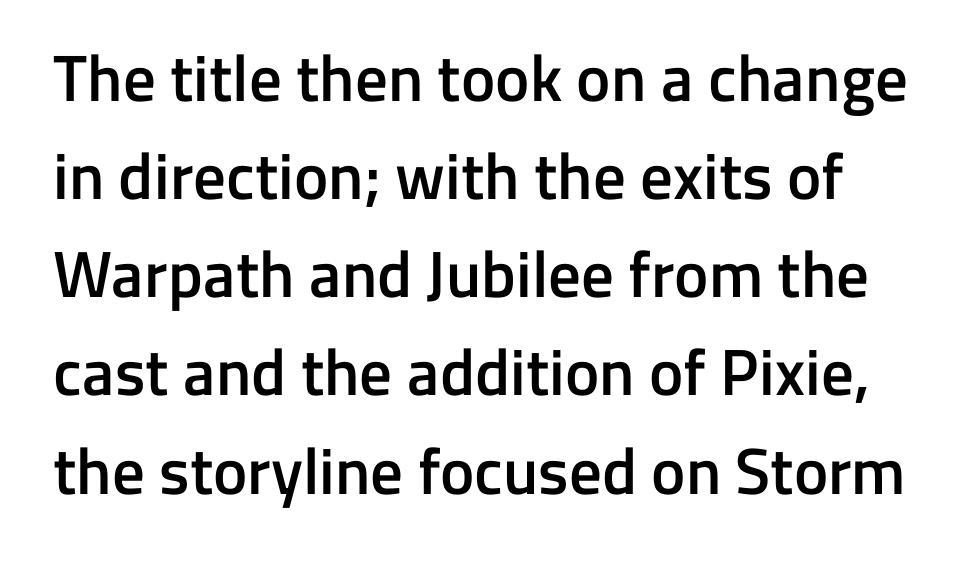
Q: Is the text bold? A: Semi-bold.
Q: Is the text italic (slanted)? A: No, it is upright.
Q: Is the typeface a serif or a sans-serif typeface? A: Sans-serif.
Q: Is the text underlined? A: No.
Q: Is the spacing between letters normal or unusually wide? A: Normal.
Q: Is the spacing between lines tight, normal or loose? A: Normal.
Q: Width (condensed, normal, or wide)? A: Normal.
Q: Stroke contrast? A: Low.
Q: x-height? A: Medium.
Q: Monospaced? A: No.
